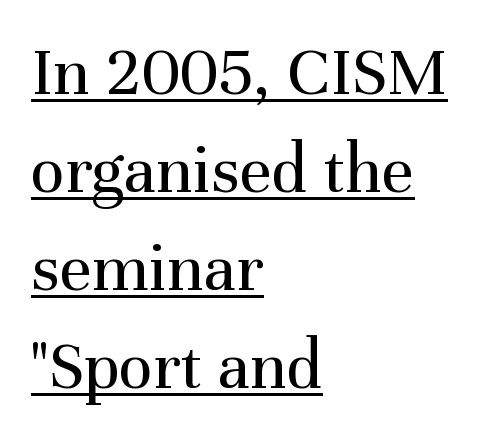
Q: Is the text bold? A: No.
Q: Is the text italic (slanted)? A: No, it is upright.
Q: Is the typeface a serif or a sans-serif typeface? A: Serif.
Q: Is the text underlined? A: Yes.
Q: How is the paragraph aligned? A: Left-aligned.
Q: Is the spacing between letters normal or unusually wide? A: Normal.
Q: Is the spacing between lines tight, normal or loose? A: Normal.
Q: Width (condensed, normal, or wide)? A: Normal.
Q: Stroke contrast? A: Medium.
Q: x-height? A: Medium.
Q: Monospaced? A: No.
